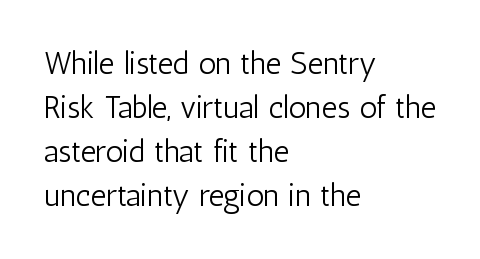
Weight: regular or lighter. Do the characters align in a grid? No, the font is proportional. Descenders are the only things crossing below the line. A roman cut, with each character standing at attention.
